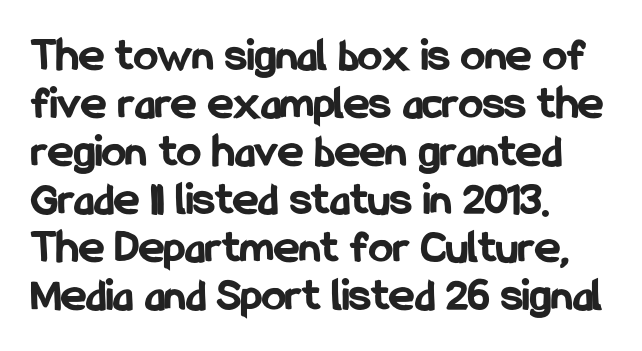
Q: Is the text bold? A: Yes.
Q: Is the text italic (slanted)? A: No, it is upright.
Q: Is the typeface a serif or a sans-serif typeface? A: Sans-serif.
Q: Is the text underlined? A: No.
Q: How is the paragraph aligned? A: Left-aligned.
Q: Is the spacing between letters normal or unusually wide? A: Normal.
Q: Is the spacing between lines tight, normal or loose? A: Tight.
Q: Width (condensed, normal, or wide)? A: Condensed.
Q: Stroke contrast? A: Low.
Q: x-height? A: Medium.
Q: Monospaced? A: No.
